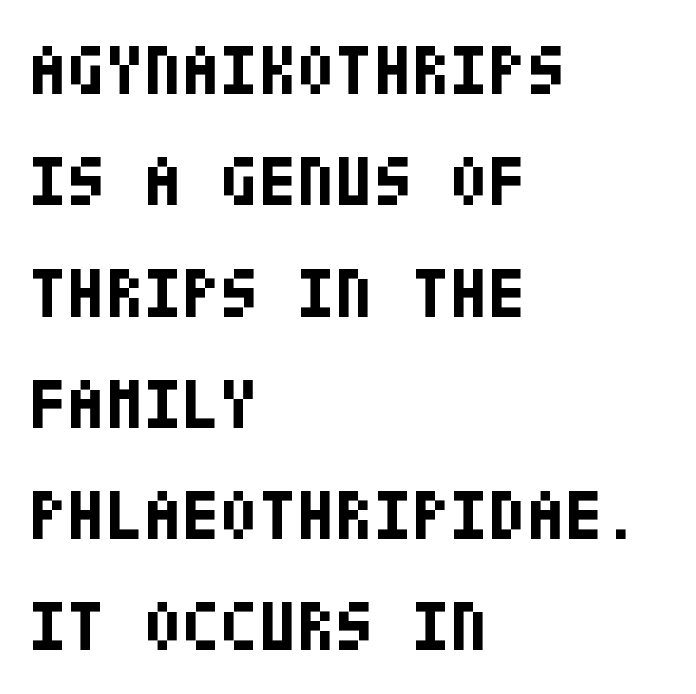
{"serif": "no", "italic": "no", "bold": "yes", "weight": "bold", "width": "condensed", "stroke_contrast": "low", "x_height": "large", "underline": "no", "align": "left", "line_spacing": "normal", "line_spacing_ratio": 1.59, "letter_spacing": "normal", "letter_spacing_em": 0.0, "glyph_px": 70}
